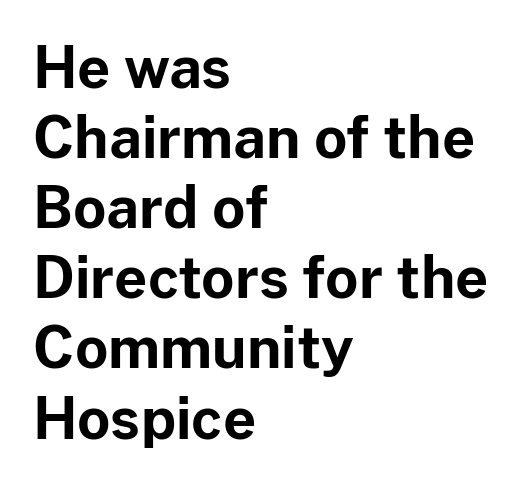
No feet cap the strokes, marking this as sans-serif type. The gaps between neighbouring characters are ordinary and unremarkable. It's the straight-up-and-down kind of type. Type without underlining. You could not count columns in this text — the font is proportionally spaced.
